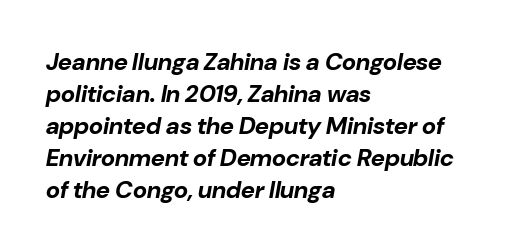
{"italic": "yes", "lean": "right", "slant_degrees": 10, "bold": "yes", "underline": "no", "align": "left", "line_spacing": "normal", "line_spacing_ratio": 1.33, "letter_spacing": "normal", "letter_spacing_em": 0.0, "glyph_px": 24}
